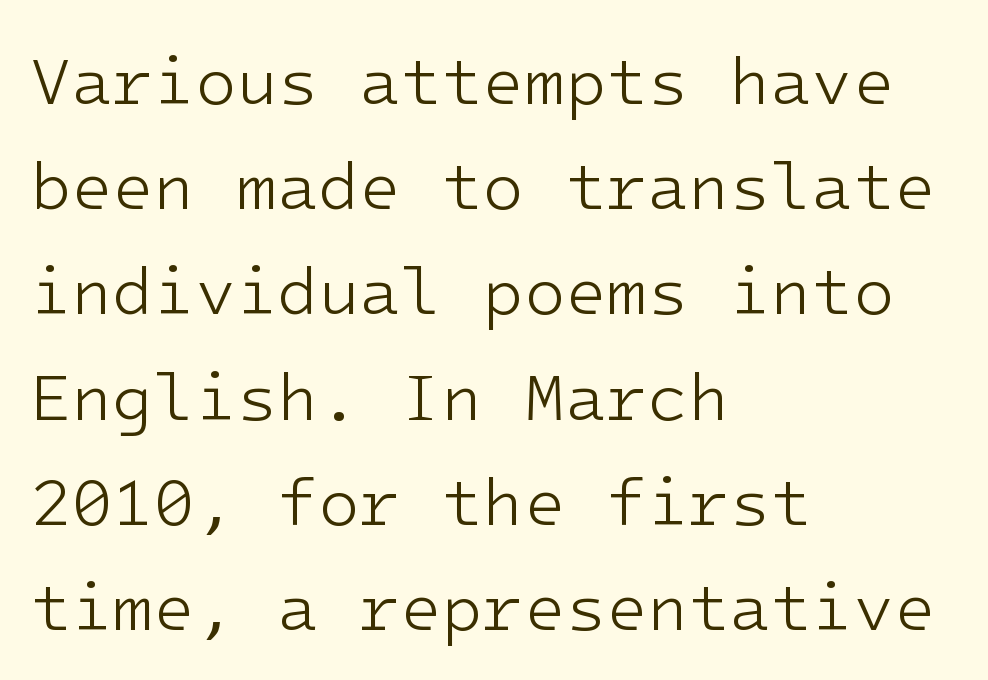
Q: Is the text bold? A: No.
Q: Is the text italic (slanted)? A: No, it is upright.
Q: Is the typeface a serif or a sans-serif typeface? A: Sans-serif.
Q: Is the text underlined? A: No.
Q: How is the paragraph aligned? A: Left-aligned.
Q: Is the spacing between letters normal or unusually wide? A: Normal.
Q: Is the spacing between lines tight, normal or loose? A: Normal.
Q: Width (condensed, normal, or wide)? A: Normal.
Q: Stroke contrast? A: Low.
Q: x-height? A: Medium.
